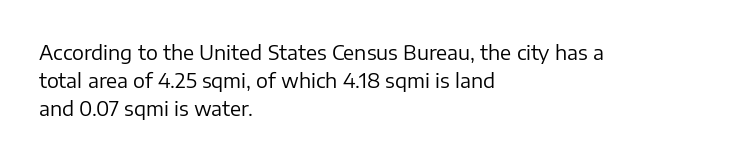
Q: Is the text bold? A: No.
Q: Is the text italic (slanted)? A: No, it is upright.
Q: Is the text underlined? A: No.
Q: How is the paragraph aligned? A: Left-aligned.
Q: Is the spacing between letters normal or unusually wide? A: Normal.
Q: Is the spacing between lines tight, normal or loose? A: Normal.
